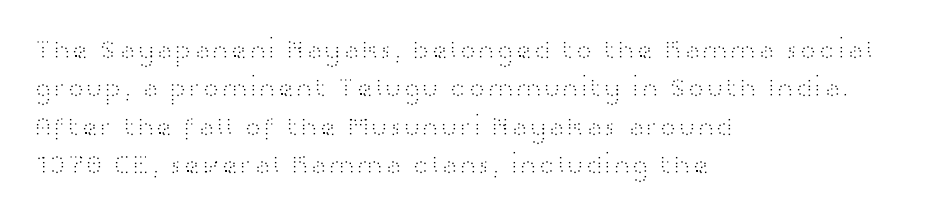
Q: Is the text bold? A: No.
Q: Is the text italic (slanted)? A: No, it is upright.
Q: Is the typeface a serif or a sans-serif typeface? A: Sans-serif.
Q: Is the text underlined? A: No.
Q: How is the paragraph aligned? A: Left-aligned.
Q: Is the spacing between letters normal or unusually wide? A: Normal.
Q: Is the spacing between lines tight, normal or loose? A: Normal.
Q: Width (condensed, normal, or wide)? A: Wide.
Q: Stroke contrast? A: High.
Q: x-height? A: Medium.
Q: Monospaced? A: No.
